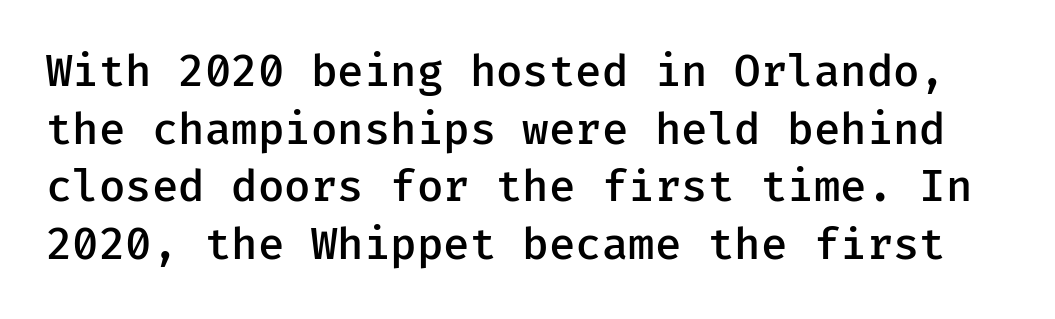
Stroke thickness is moderately raised; the sample reads as semibold. Underline: absent. There is no visible air inserted between adjacent glyphs. The face used here is monospaced, like something from a code editor.
